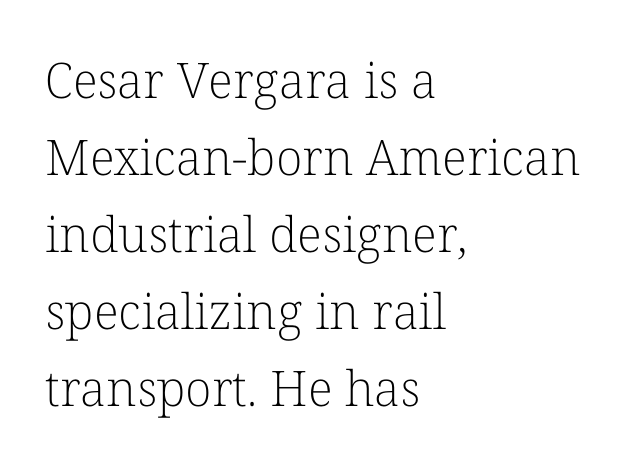
Q: Is the text bold? A: No.
Q: Is the text italic (slanted)? A: No, it is upright.
Q: Is the typeface a serif or a sans-serif typeface? A: Serif.
Q: Is the text underlined? A: No.
Q: How is the paragraph aligned? A: Left-aligned.
Q: Is the spacing between letters normal or unusually wide? A: Normal.
Q: Is the spacing between lines tight, normal or loose? A: Normal.
Q: Width (condensed, normal, or wide)? A: Normal.
Q: Stroke contrast? A: Low.
Q: x-height? A: Medium.
Q: Monospaced? A: No.
